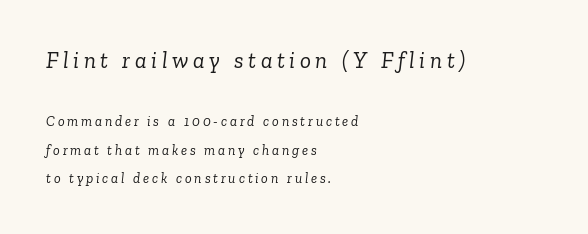
The image shows 23 px text type, italic (leaning right); set left-aligned, loose line spacing (2.06x), unusually wide letter spacing (+0.2 em), not underlined; the first (top) block is 1.64x larger.
